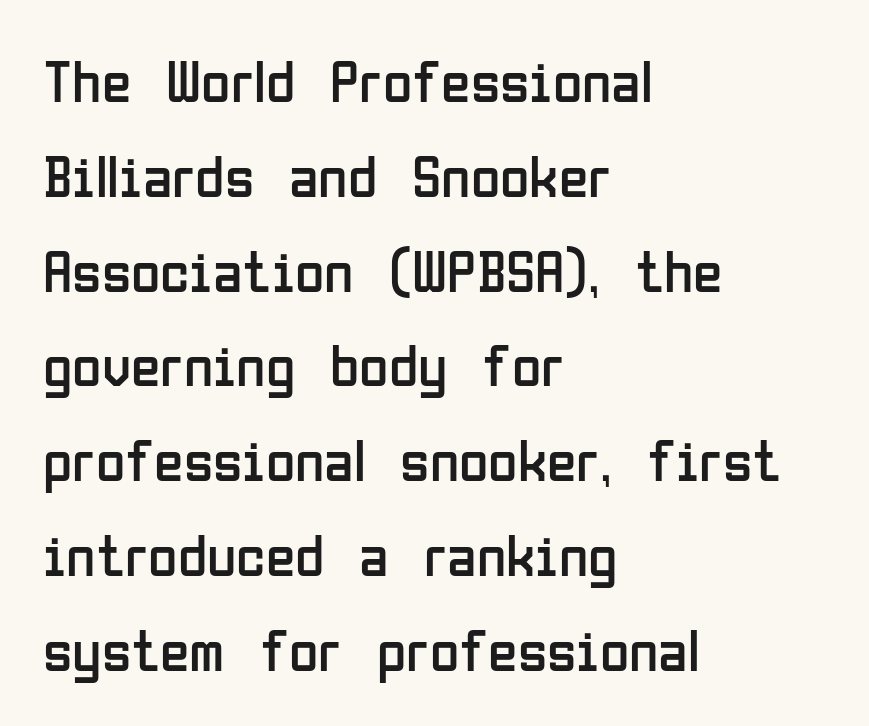
The baseline area is clear. Each letter keeps its own natural width here, so spacing adapts to shape. The font is comparable to plain body text, perhaps lighter. Ascenders rise straight up at ninety degrees. Line beginnings align vertically; line endings do not. What kind of face is this? One without serifs — a sans.
